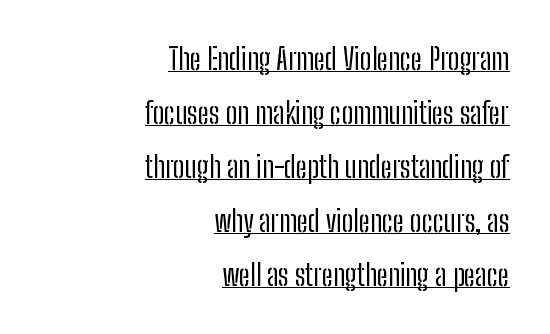
{"serif": "no", "italic": "no", "bold": "no", "weight": "regular", "width": "condensed", "stroke_contrast": "low", "x_height": "medium", "monospaced": "no", "underline": "yes", "align": "right", "line_spacing_ratio": 1.86, "letter_spacing": "normal", "letter_spacing_em": 0.0, "glyph_px": 29}
